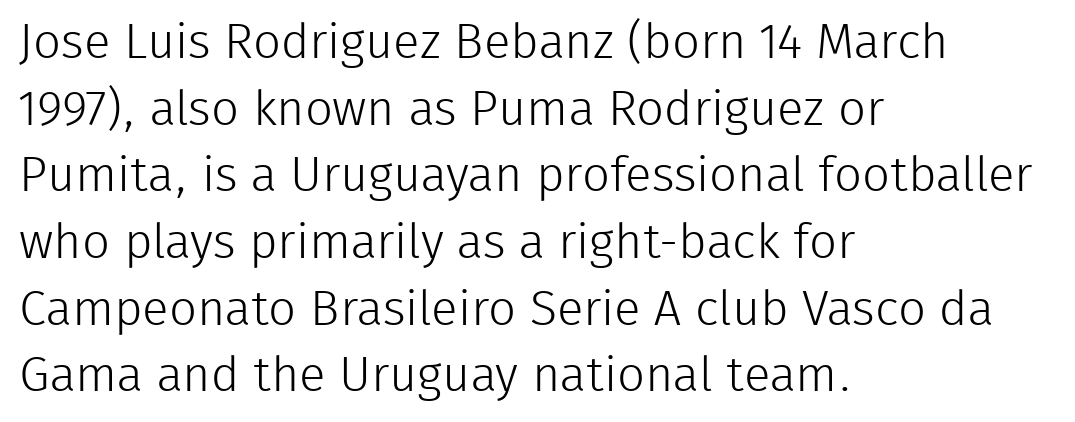
{"serif": "no", "italic": "no", "bold": "no", "weight": "light", "width": "normal", "stroke_contrast": "low", "x_height": "medium", "monospaced": "no", "underline": "no", "align": "left", "line_spacing": "normal", "line_spacing_ratio": 1.36, "letter_spacing": "normal", "letter_spacing_em": 0.0, "glyph_px": 49}
